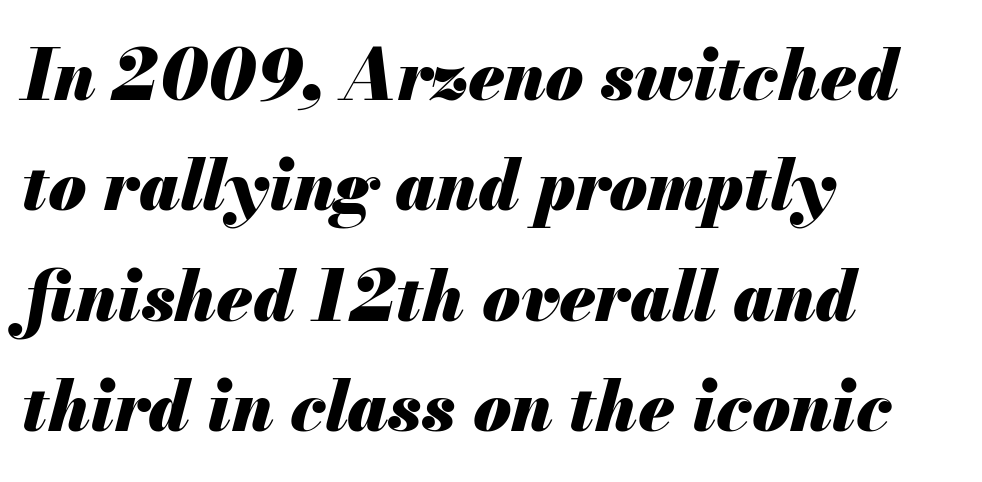
{"italic": "yes", "lean": "right", "slant_degrees": 13, "bold": "yes", "weight": "heavy", "width": "normal", "stroke_contrast": "medium", "x_height": "small", "monospaced": "no", "underline": "no", "align": "left", "line_spacing": "normal", "line_spacing_ratio": 1.6, "letter_spacing": "normal", "letter_spacing_em": 0.0, "glyph_px": 69}
